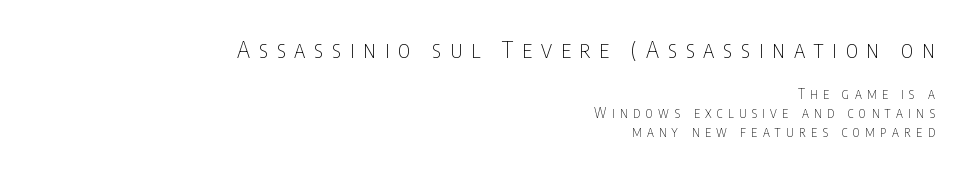
Normally led — the rows are evenly, conventionally spaced. Tall strokes in this sample are plumb rather than angled. Compare the two chunks: the upper has the greater cap height. The gaps between neighbouring characters are conspicuously large. These glyphs show unthickened strokes, regular width or finer.
